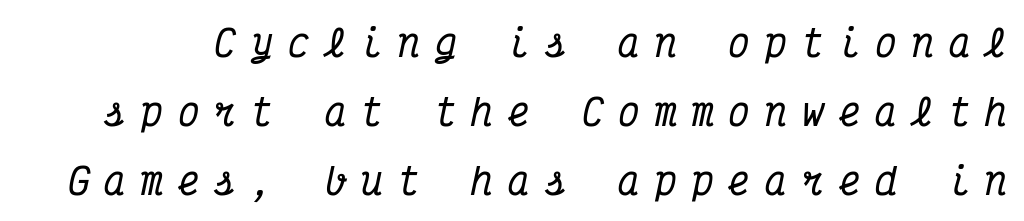
{"serif": "yes", "italic": "yes", "lean": "right", "slant_degrees": 12, "width": "condensed", "stroke_contrast": "medium", "x_height": "medium", "monospaced": "yes", "underline": "no", "line_spacing": "loose", "line_spacing_ratio": 1.91, "letter_spacing": "wide", "letter_spacing_em": 0.42, "glyph_px": 36}
